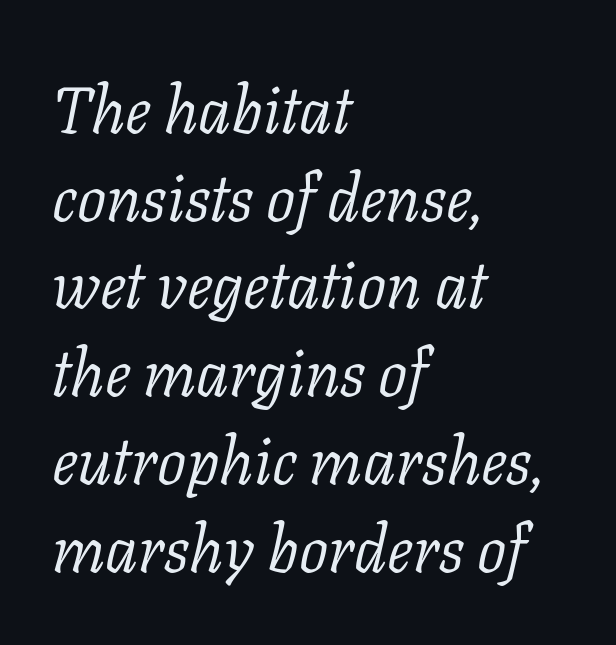
The image shows 65 px light serif type, italic (leaning right); set left-aligned, normal line spacing (1.35x), normal letter spacing, not underlined; low stroke contrast and a medium x-height.
